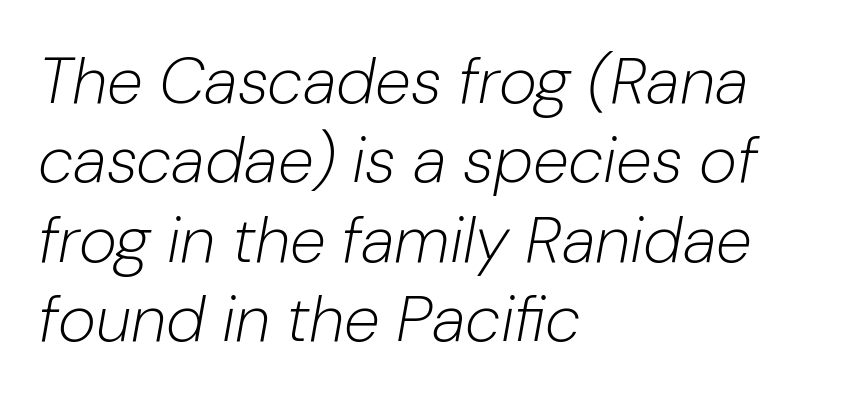
Descenders hang freely into open space. The text carries the slant typical of an italic or oblique font. The typesetting does not lean heavy: it is not bold. If you drew a ruler down the left edge, every line would touch it. Short note: letters normally spaced. The passage shown is typed in a proportional face where columns would drift.
